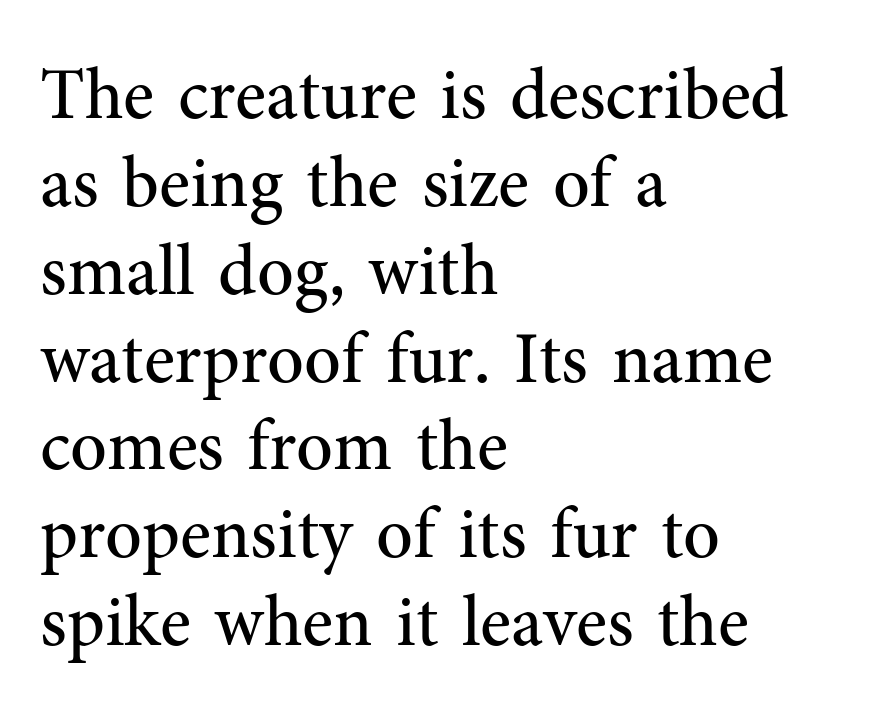
Q: Is the text bold? A: No.
Q: Is the text italic (slanted)? A: No, it is upright.
Q: Is the typeface a serif or a sans-serif typeface? A: Serif.
Q: Is the text underlined? A: No.
Q: How is the paragraph aligned? A: Left-aligned.
Q: Is the spacing between letters normal or unusually wide? A: Normal.
Q: Width (condensed, normal, or wide)? A: Normal.
Q: Stroke contrast? A: Medium.
Q: x-height? A: Medium.
Q: Monospaced? A: No.
